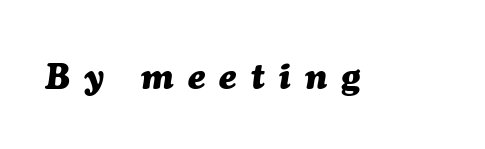
Bold? Absolutely — the strokes are thick and heavy. Unmarked baselines from the first word to the last. Spacing verdict: proportional, widths tailored to each character. Students, note that the glyphs here are deliberately spaced far apart. These lines were composed using italics.
